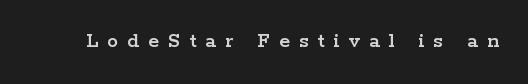
Q: Is the text italic (slanted)? A: No, it is upright.
Q: Is the text underlined? A: No.
Q: Is the spacing between letters normal or unusually wide? A: Unusually wide.
